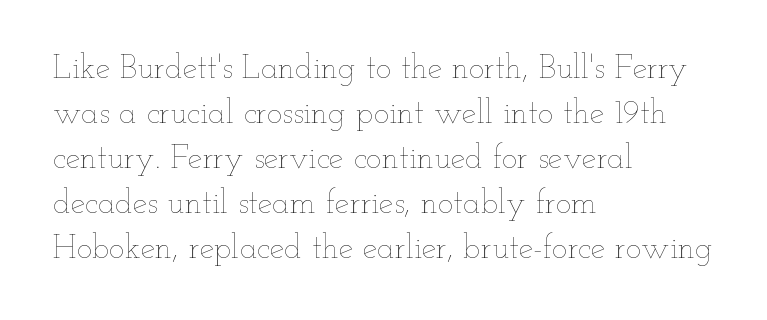
{"italic": "no", "bold": "no", "weight": "thin", "width": "wide", "stroke_contrast": "low", "x_height": "small", "monospaced": "no", "underline": "no", "align": "left", "line_spacing": "normal", "line_spacing_ratio": 1.36, "letter_spacing": "normal", "letter_spacing_em": 0.0, "glyph_px": 33}
